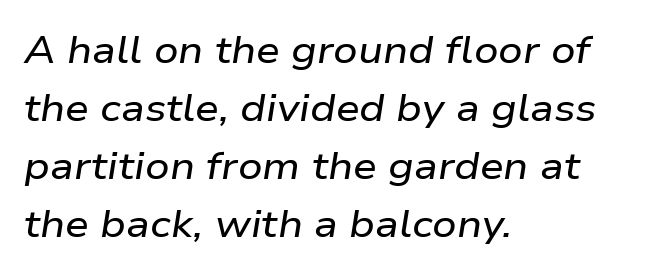
{"italic": "yes", "lean": "right", "slant_degrees": 9, "width": "wide", "stroke_contrast": "low", "x_height": "medium", "monospaced": "no", "underline": "no", "align": "left", "line_spacing": "normal", "line_spacing_ratio": 1.53, "letter_spacing": "normal", "letter_spacing_em": 0.0, "glyph_px": 38}
